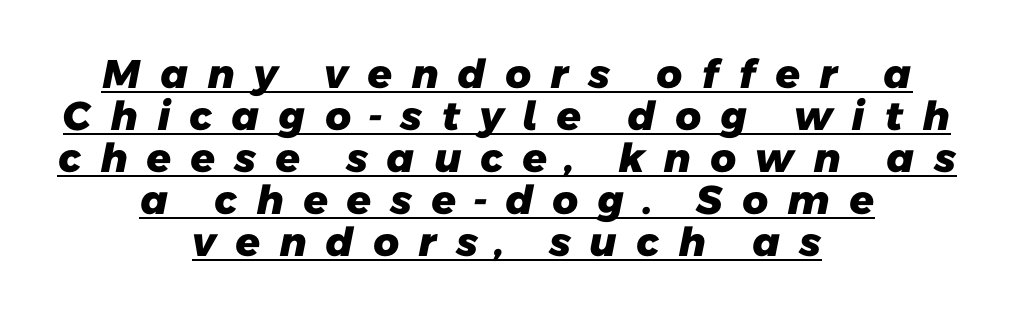
Does a line run under the words? Yes, clearly. Compared with a flush-left layout, this one balances lines on the center instead. Baseline-to-baseline distance is barely more than the letter height. You could not count columns in this text — the font is proportionally spaced. Honestly, the letter spacing is so wide it's the main thing you notice. Every letter is thick-stroked: bold, no question.
